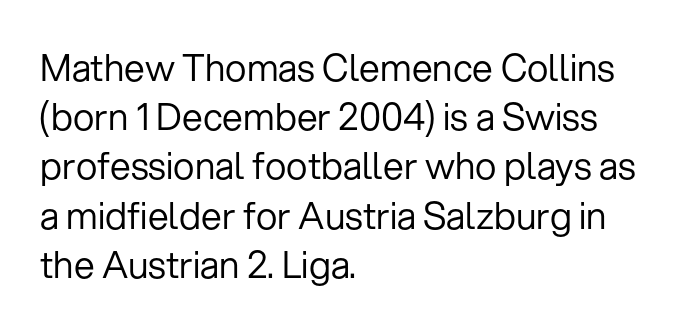
Q: Is the text bold? A: No.
Q: Is the text italic (slanted)? A: No, it is upright.
Q: Is the typeface a serif or a sans-serif typeface? A: Sans-serif.
Q: Is the text underlined? A: No.
Q: How is the paragraph aligned? A: Left-aligned.
Q: Is the spacing between letters normal or unusually wide? A: Normal.
Q: Is the spacing between lines tight, normal or loose? A: Normal.
Q: Width (condensed, normal, or wide)? A: Normal.
Q: Stroke contrast? A: Low.
Q: x-height? A: Medium.
Q: Monospaced? A: No.
